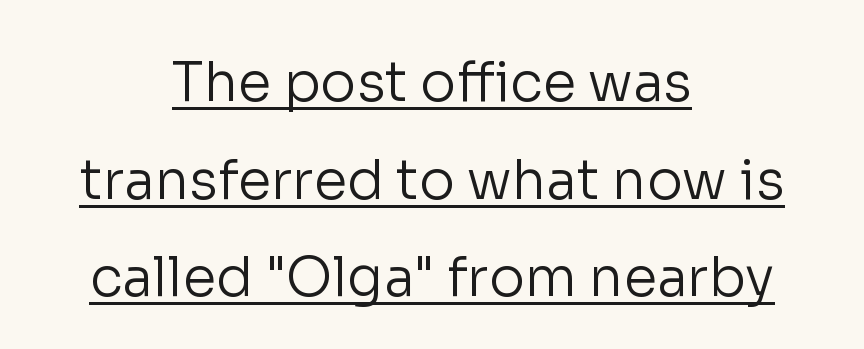
The setting favours the middle, as headings and verse often do. Nothing heavy about these letters — not bold at all. The rendered words wear a rule along their underside. Compared with typical body copy, the letter spacing here is the same. This is the regular roman posture of the typeface.
